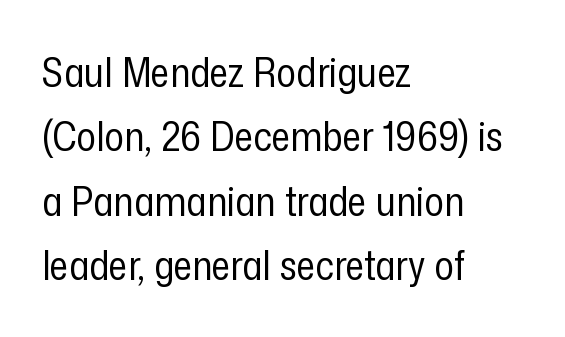
Q: Is the text bold? A: No.
Q: Is the text italic (slanted)? A: No, it is upright.
Q: Is the typeface a serif or a sans-serif typeface? A: Sans-serif.
Q: Is the text underlined? A: No.
Q: How is the paragraph aligned? A: Left-aligned.
Q: Is the spacing between letters normal or unusually wide? A: Normal.
Q: Is the spacing between lines tight, normal or loose? A: Normal.
Q: Width (condensed, normal, or wide)? A: Condensed.
Q: Stroke contrast? A: Low.
Q: x-height? A: Medium.
Q: Monospaced? A: No.
